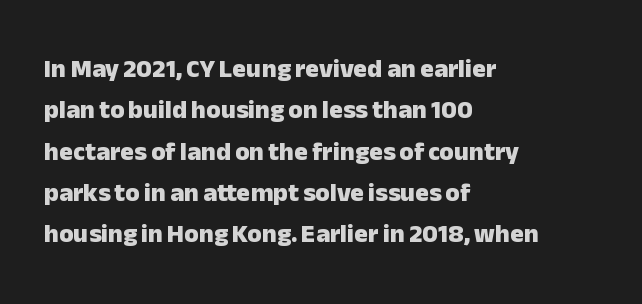
{"italic": "no", "bold": "yes", "underline": "no", "align": "left", "line_spacing": "normal", "line_spacing_ratio": 1.59, "letter_spacing": "normal", "letter_spacing_em": 0.0, "glyph_px": 26}
